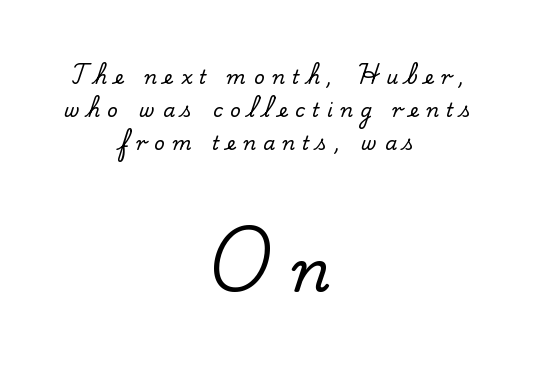
The image shows 58 px serif type; set centered, line spacing 1.74x, unusually wide letter spacing (+0.39 em), not underlined; the second (bottom) block is 3.05x larger; low stroke contrast and a small x-height.
